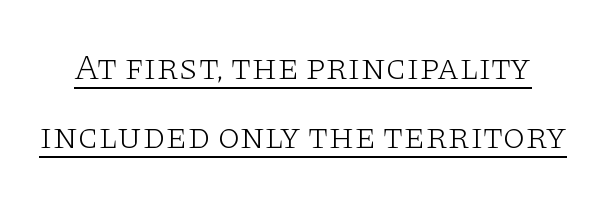
The image shows 36 px light, wide serif type, upright; set loose line spacing (1.93x), normal letter spacing, underlined; low stroke contrast and a large x-height.
